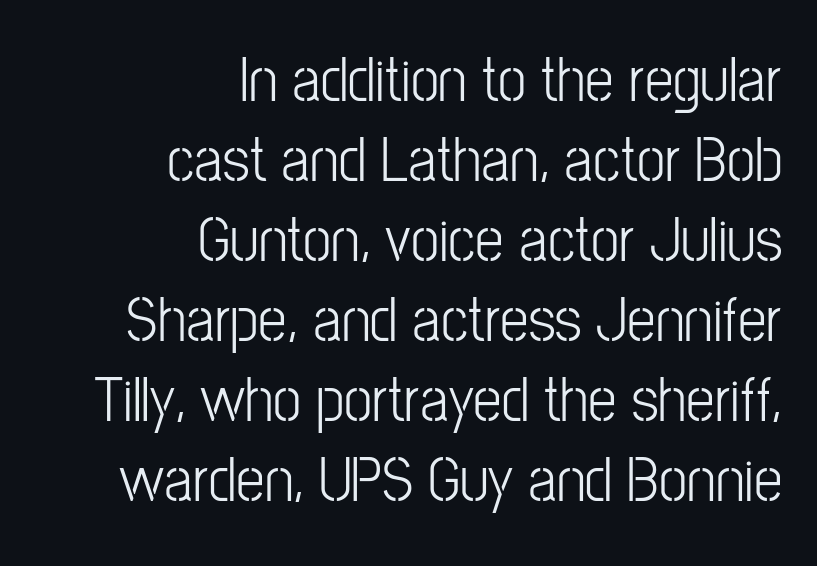
Q: Is the text bold? A: No.
Q: Is the text italic (slanted)? A: No, it is upright.
Q: Is the typeface a serif or a sans-serif typeface? A: Sans-serif.
Q: Is the text underlined? A: No.
Q: How is the paragraph aligned? A: Right-aligned.
Q: Is the spacing between letters normal or unusually wide? A: Normal.
Q: Is the spacing between lines tight, normal or loose? A: Normal.
Q: Width (condensed, normal, or wide)? A: Condensed.
Q: Stroke contrast? A: Low.
Q: x-height? A: Medium.
Q: Monospaced? A: No.
